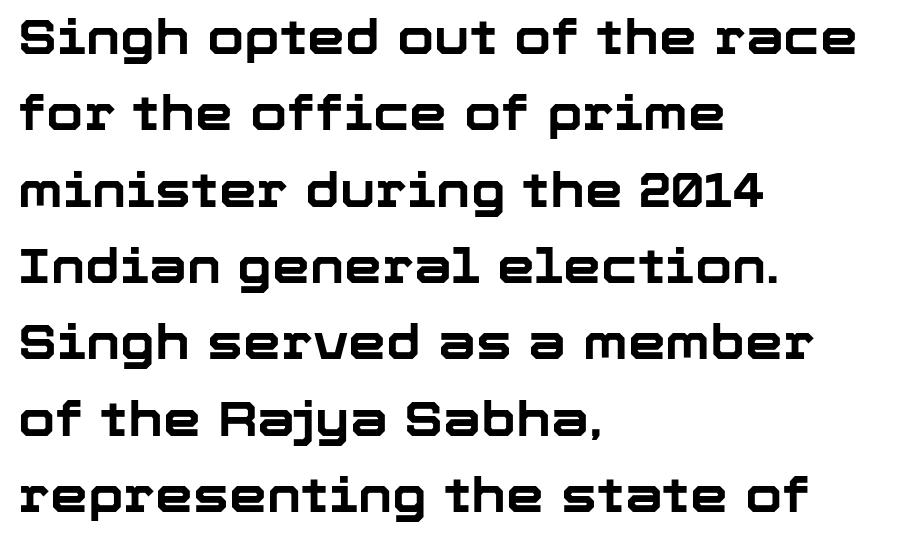
{"serif": "no", "italic": "no", "bold": "yes", "weight": "bold", "width": "normal", "stroke_contrast": "low", "x_height": "medium", "monospaced": "no", "underline": "no", "align": "left", "line_spacing": "normal", "line_spacing_ratio": 1.59, "letter_spacing": "normal", "letter_spacing_em": 0.0, "glyph_px": 48}
